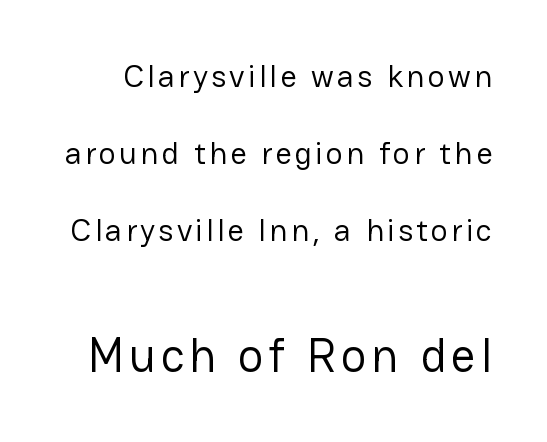
No feet cap the strokes, marking this as sans-serif type. Each letter keeps its own natural width here, so spacing adapts to shape. A quiet, ordinary-to-light weight characterises the typeface. The lower block of text is set noticeably larger than the block above it. The designer dialed line spacing up above the default. The area under the type is left untouched.
